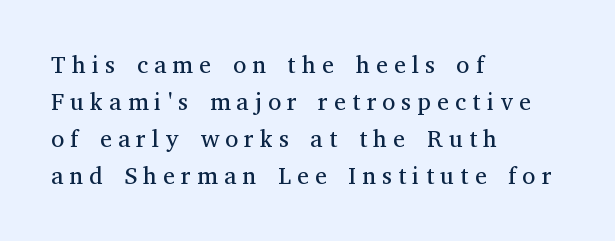
The image shows 24 px text type, upright; set left-aligned, normal line spacing (1.54x), unusually wide letter spacing (+0.26 em), not underlined.
